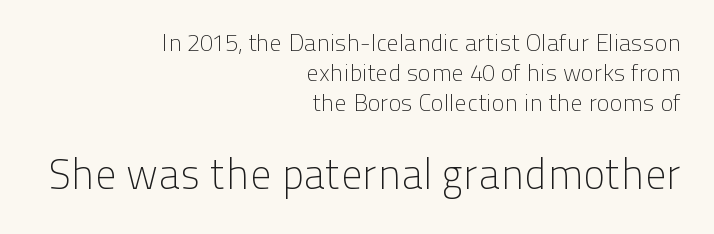
Q: Is the text bold? A: No.
Q: Is the text italic (slanted)? A: No, it is upright.
Q: Is the typeface a serif or a sans-serif typeface? A: Sans-serif.
Q: Is the text underlined? A: No.
Q: How is the paragraph aligned? A: Right-aligned.
Q: Is the spacing between letters normal or unusually wide? A: Normal.
Q: Is the spacing between lines tight, normal or loose? A: Normal.
Q: Which block of text is set in a larger size, the first (top) or the second (bottom)? A: The second (bottom) one.
Q: Width (condensed, normal, or wide)? A: Normal.
Q: Stroke contrast? A: Low.
Q: x-height? A: Medium.
Q: Monospaced? A: No.
